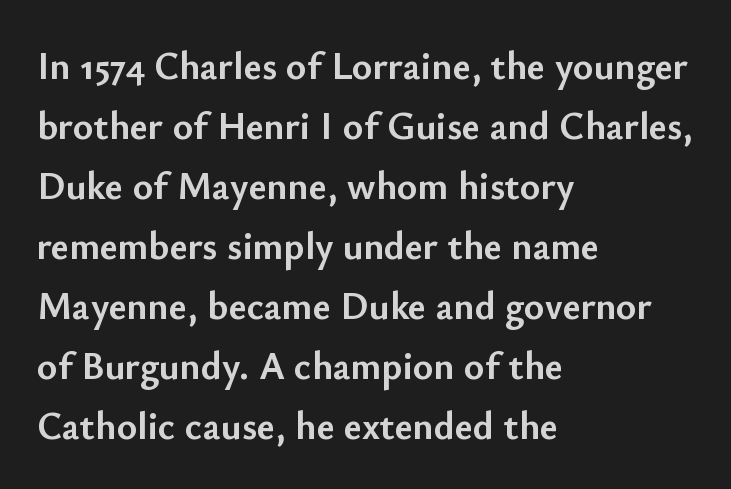
The image shows 39 px semibold sans-serif type, upright; set left-aligned, normal line spacing (1.54x), normal letter spacing, not underlined; low stroke contrast and a small x-height.
